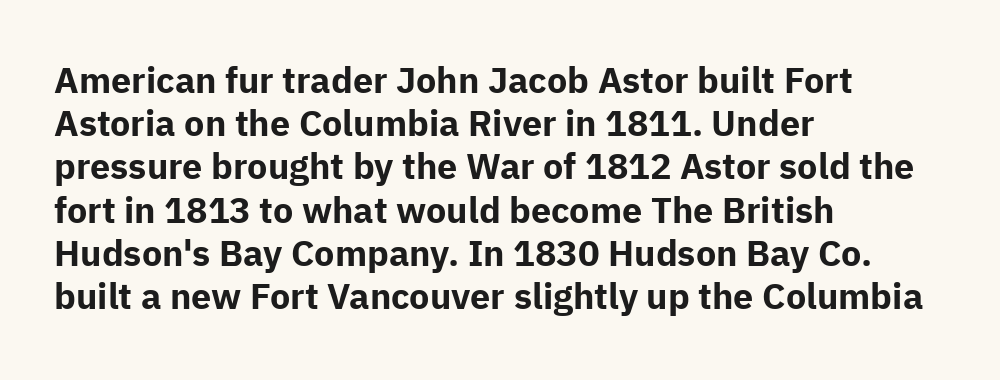
Q: Is the text bold? A: Yes.
Q: Is the text italic (slanted)? A: No, it is upright.
Q: Is the typeface a serif or a sans-serif typeface? A: Sans-serif.
Q: Is the text underlined? A: No.
Q: How is the paragraph aligned? A: Left-aligned.
Q: Is the spacing between letters normal or unusually wide? A: Normal.
Q: Width (condensed, normal, or wide)? A: Normal.
Q: Stroke contrast? A: Low.
Q: x-height? A: Medium.
Q: Monospaced? A: No.
